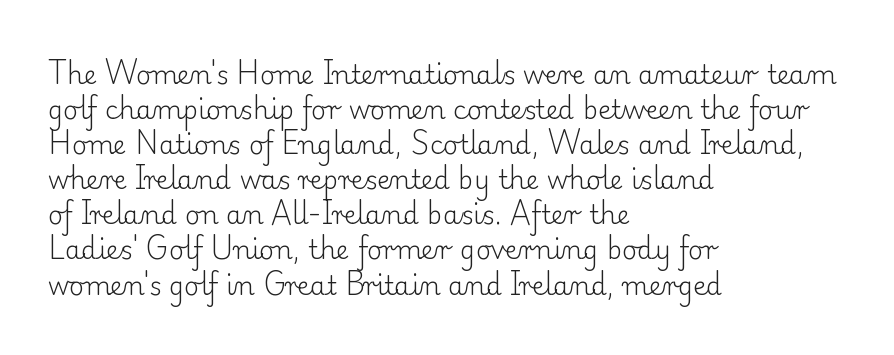
Q: Is the text bold? A: No.
Q: Is the text italic (slanted)? A: No, it is upright.
Q: Is the text underlined? A: No.
Q: How is the paragraph aligned? A: Left-aligned.
Q: Is the spacing between letters normal or unusually wide? A: Normal.
Q: Is the spacing between lines tight, normal or loose? A: Normal.
